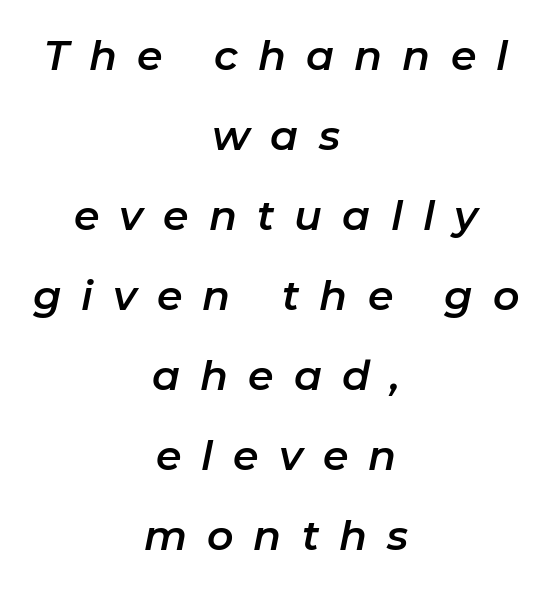
Line starts and ends both wander, symmetrically. A typesetter would call this proportional, since set widths differ per character. Check under the words: just untouched page. A great deal of white space separates one row of letters from the next.
